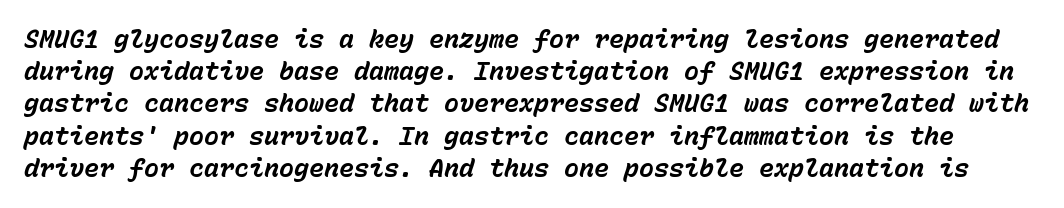
{"italic": "yes", "lean": "right", "slant_degrees": 15, "bold": "yes", "underline": "no", "line_spacing": "normal", "line_spacing_ratio": 1.29, "letter_spacing": "normal", "letter_spacing_em": 0.0, "glyph_px": 25}
